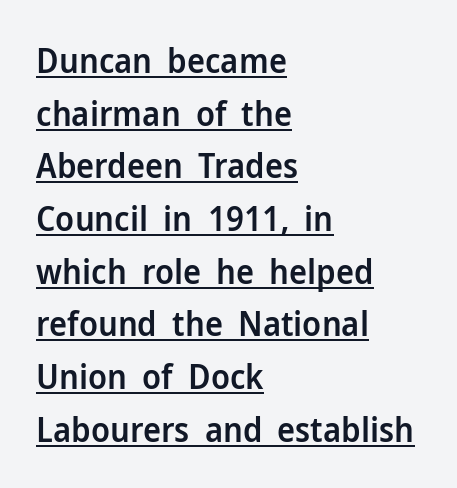
Note the varied advance widths — an 'i' is clearly narrower than an 'm'. The vertical gap from one line to the next is medium. This is underlined copy, the kind a proofreader might mark for attention. Left-aligned paragraph, ragged on the right. Vertical strokes here are truly vertical.
